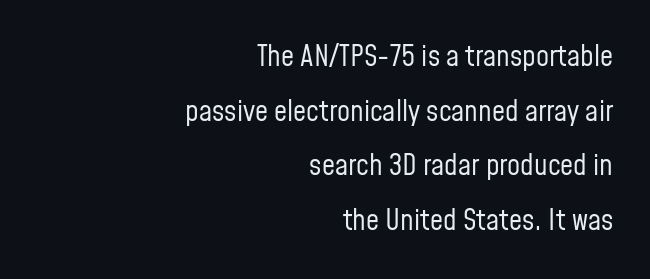
Q: Is the text bold? A: No.
Q: Is the text italic (slanted)? A: No, it is upright.
Q: Is the typeface a serif or a sans-serif typeface? A: Sans-serif.
Q: Is the text underlined? A: No.
Q: How is the paragraph aligned? A: Right-aligned.
Q: Is the spacing between letters normal or unusually wide? A: Normal.
Q: Width (condensed, normal, or wide)? A: Condensed.
Q: Stroke contrast? A: Low.
Q: x-height? A: Medium.
Q: Monospaced? A: No.
